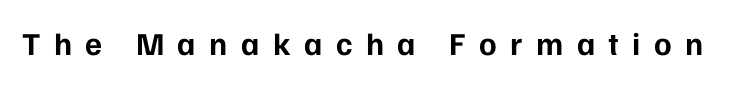
Q: Is the text bold? A: Yes.
Q: Is the text italic (slanted)? A: No, it is upright.
Q: Is the typeface a serif or a sans-serif typeface? A: Sans-serif.
Q: Is the text underlined? A: No.
Q: Is the spacing between letters normal or unusually wide? A: Unusually wide.
Q: Width (condensed, normal, or wide)? A: Normal.
Q: Stroke contrast? A: Low.
Q: x-height? A: Medium.
Q: Monospaced? A: No.
